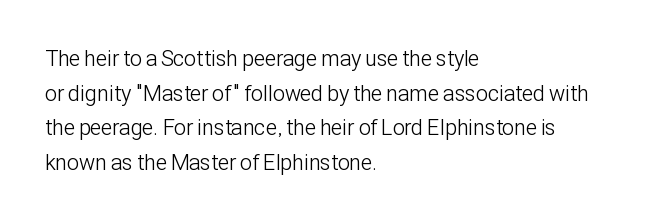
Which margin do the lines hug? The left one — the right edge is uneven. This is roman type, the default non-slanted kind. Summary of vertical rhythm: regular, with standard interline spacing. These glyphs show unthickened strokes, regular width or finer. The rendering keeps characters at their native spacing. The gap between lines stays unmarked.
